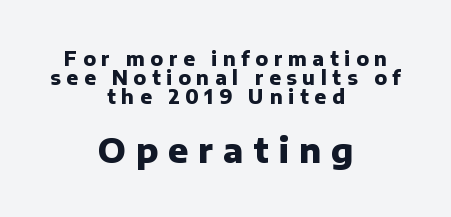
Look at the glyph heights: the lower group is clearly the bigger setting. Spacing between characters has been opened up far beyond the box default. These lines stack symmetrically, like a column narrowing and widening about its center. The designer dialed line spacing down below the default.
